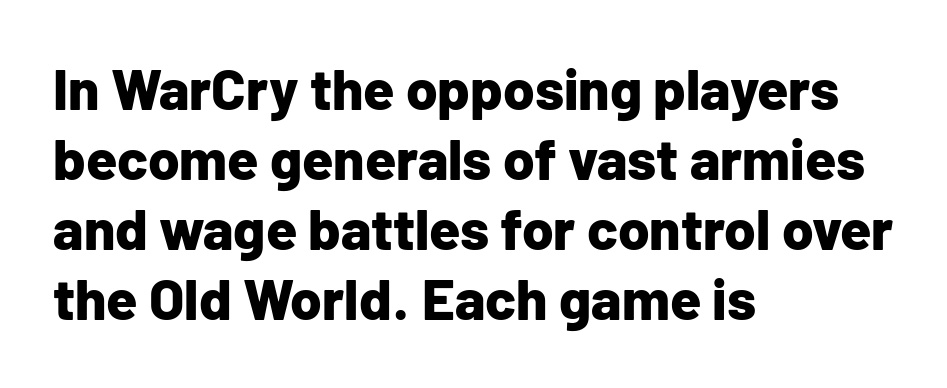
{"serif": "no", "italic": "no", "bold": "yes", "weight": "bold", "width": "normal", "stroke_contrast": "low", "x_height": "medium", "monospaced": "no", "underline": "no", "align": "left", "line_spacing_ratio": 1.23, "letter_spacing": "normal", "letter_spacing_em": 0.0, "glyph_px": 57}
